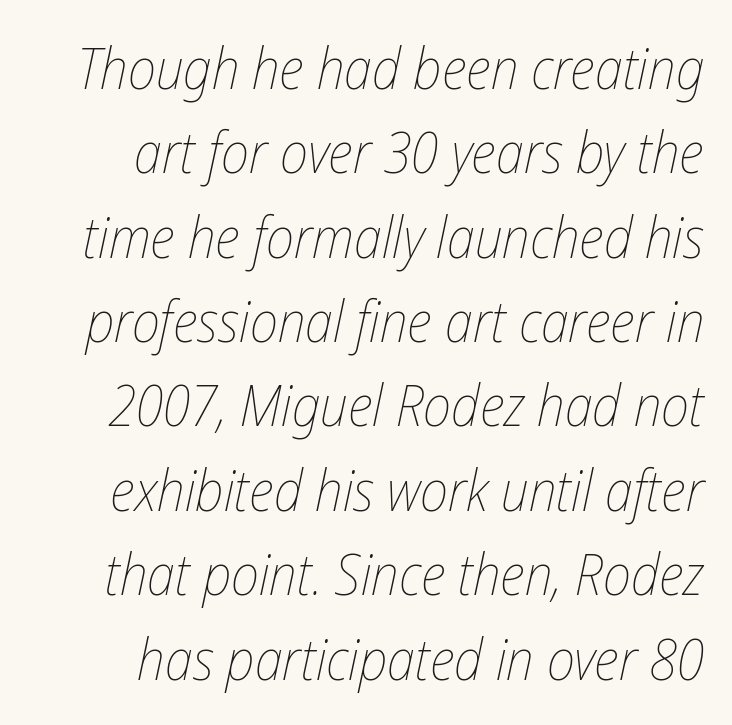
The image shows 57 px thin, condensed type, italic (leaning right); set right-aligned, normal line spacing (1.48x), normal letter spacing, not underlined; low stroke contrast and a medium x-height.
